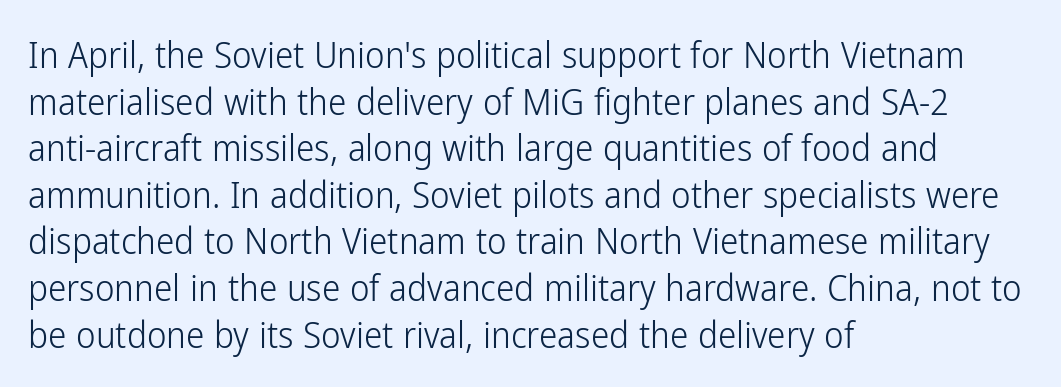
How would I describe the line gaps? Plain and ordinary. The characters display no serif detailing; their extremities are plain. Compared with a centered layout, this one pins lines to the left instead. You could call the tracking neutral — neither tight nor loose. The weight would be labelled regular, book, light, or lighter still. No word sits above an underline.
